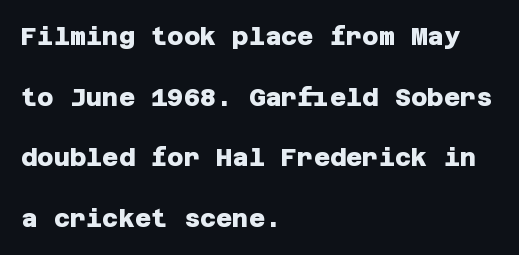
{"bold": "yes", "underline": "no", "align": "left", "line_spacing": "loose", "line_spacing_ratio": 2.43, "letter_spacing": "normal", "letter_spacing_em": 0.0, "glyph_px": 25}
